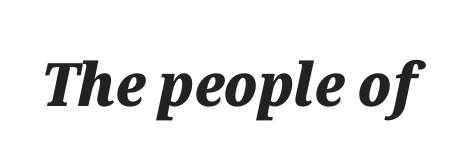
{"italic": "yes", "lean": "right", "slant_degrees": 12, "bold": "yes", "weight": "heavy", "width": "normal", "stroke_contrast": "medium", "x_height": "medium", "monospaced": "no", "underline": "no", "letter_spacing": "normal", "letter_spacing_em": 0.0, "glyph_px": 60}
